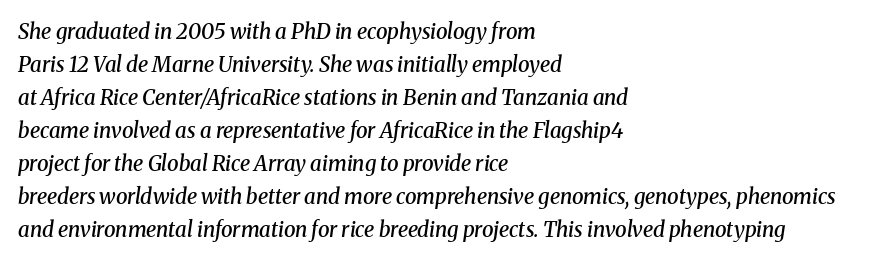
The image shows 21 px text type, italic (leaning right); set left-aligned, normal line spacing (1.57x), normal letter spacing, not underlined.
